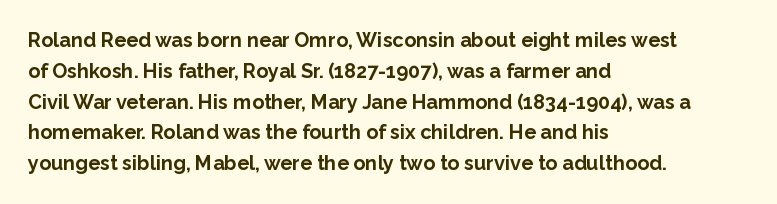
Q: Is the text bold? A: Yes.
Q: Is the text italic (slanted)? A: No, it is upright.
Q: Is the text underlined? A: No.
Q: How is the paragraph aligned? A: Left-aligned.
Q: Is the spacing between letters normal or unusually wide? A: Normal.
Q: Is the spacing between lines tight, normal or loose? A: Normal.
